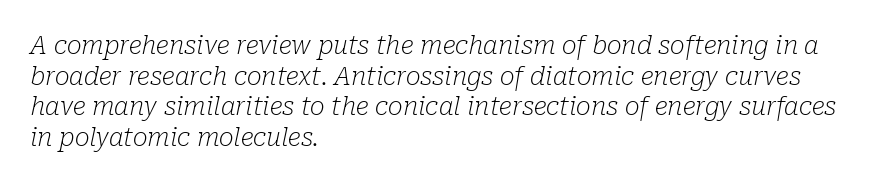
{"italic": "yes", "lean": "right", "slant_degrees": 10, "bold": "no", "underline": "no", "align": "left", "line_spacing_ratio": 1.23, "letter_spacing": "normal", "letter_spacing_em": 0.0, "glyph_px": 25}
